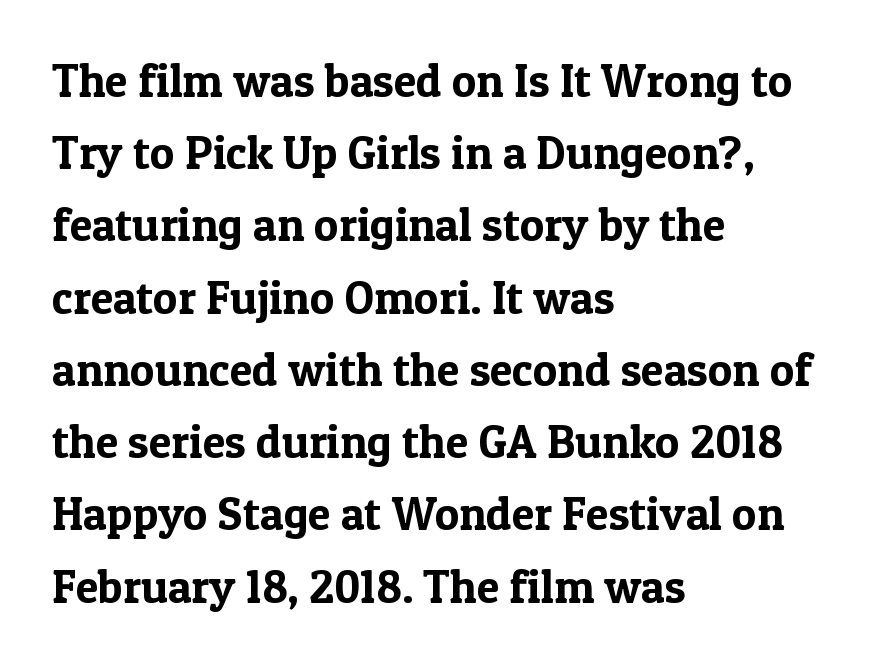
The face used here is seriffed, in the tradition of book romans. The vertical gap from one line to the next is medium. Each letter keeps its own natural width here, so spacing adapts to shape. A typesetter would mark this as roman, not italic. Default kerning and tracking; the words read as compact shapes.
